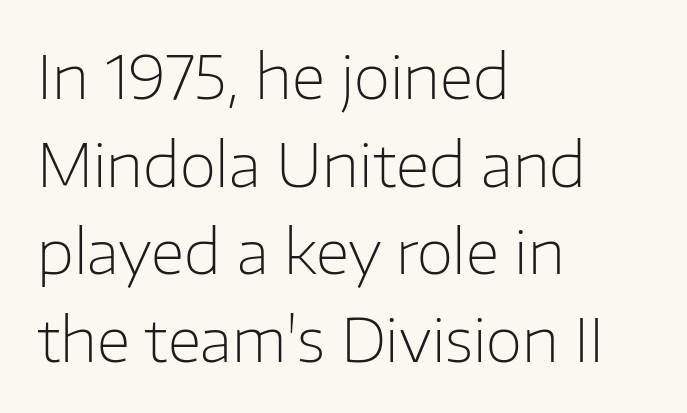
Q: Is the text bold? A: No.
Q: Is the text italic (slanted)? A: No, it is upright.
Q: Is the typeface a serif or a sans-serif typeface? A: Sans-serif.
Q: Is the text underlined? A: No.
Q: How is the paragraph aligned? A: Left-aligned.
Q: Is the spacing between letters normal or unusually wide? A: Normal.
Q: Is the spacing between lines tight, normal or loose? A: Normal.
Q: Width (condensed, normal, or wide)? A: Normal.
Q: Stroke contrast? A: Low.
Q: x-height? A: Medium.
Q: Monospaced? A: No.
